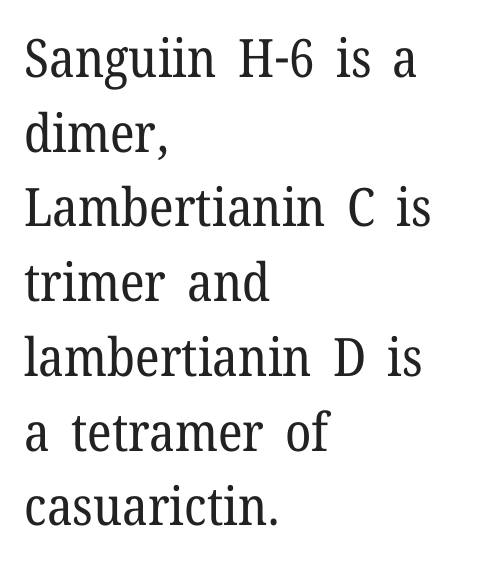
Q: Is the text bold? A: No.
Q: Is the text italic (slanted)? A: No, it is upright.
Q: Is the typeface a serif or a sans-serif typeface? A: Serif.
Q: Is the text underlined? A: No.
Q: How is the paragraph aligned? A: Left-aligned.
Q: Is the spacing between letters normal or unusually wide? A: Normal.
Q: Is the spacing between lines tight, normal or loose? A: Normal.
Q: Width (condensed, normal, or wide)? A: Normal.
Q: Stroke contrast? A: Low.
Q: x-height? A: Medium.
Q: Monospaced? A: No.
